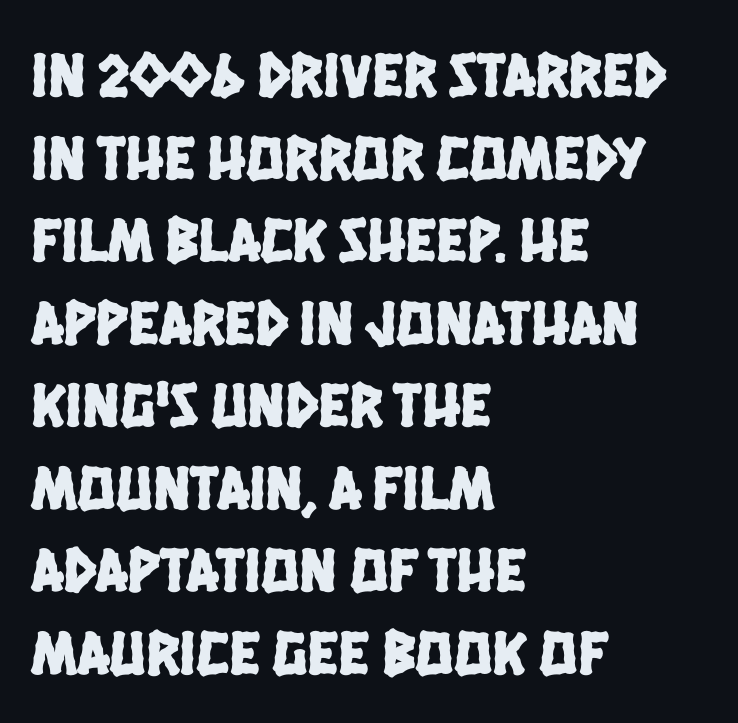
Q: Is the typeface a serif or a sans-serif typeface? A: Sans-serif.
Q: Is the text underlined? A: No.
Q: How is the paragraph aligned? A: Left-aligned.
Q: Is the spacing between letters normal or unusually wide? A: Normal.
Q: Is the spacing between lines tight, normal or loose? A: Normal.
Q: Width (condensed, normal, or wide)? A: Condensed.
Q: Stroke contrast? A: Low.
Q: x-height? A: Large.
Q: Monospaced? A: No.
